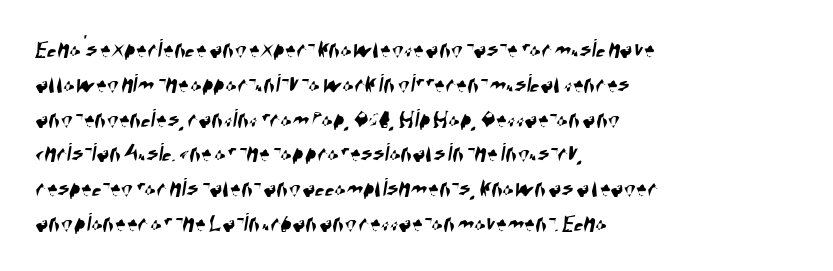
The image shows 27 px text type; set left-aligned, normal line spacing (1.29x), normal letter spacing, not underlined.
